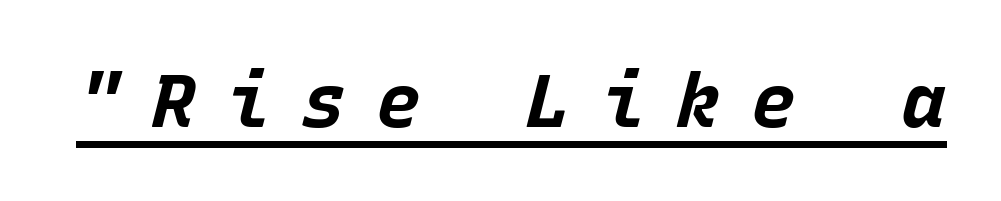
Honestly, the letter spacing is so wide it's the main thing you notice. Looks like terminal output: every glyph gets an equal slot. This rendering features underlined lettering. Italic: yes, the glyphs are oblique.
